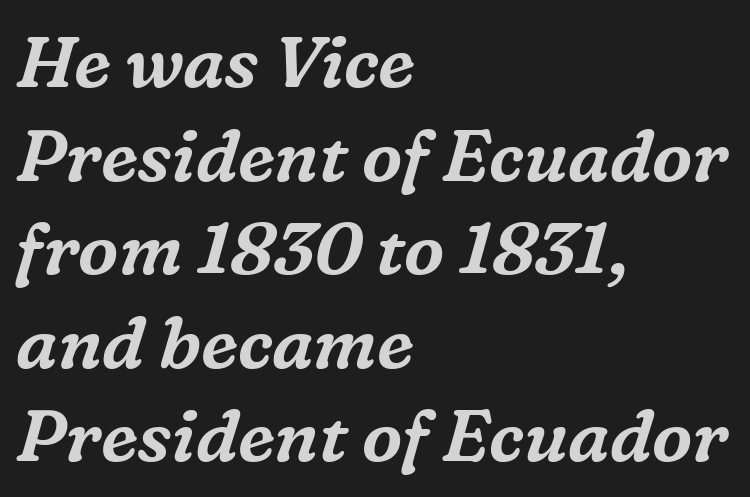
Q: Is the text italic (slanted)? A: Yes, it leans right by about 16 degrees.
Q: Is the typeface a serif or a sans-serif typeface? A: Serif.
Q: Is the text underlined? A: No.
Q: How is the paragraph aligned? A: Left-aligned.
Q: Is the spacing between letters normal or unusually wide? A: Normal.
Q: Is the spacing between lines tight, normal or loose? A: Normal.
Q: Width (condensed, normal, or wide)? A: Normal.
Q: Stroke contrast? A: Medium.
Q: x-height? A: Medium.
Q: Monospaced? A: No.
